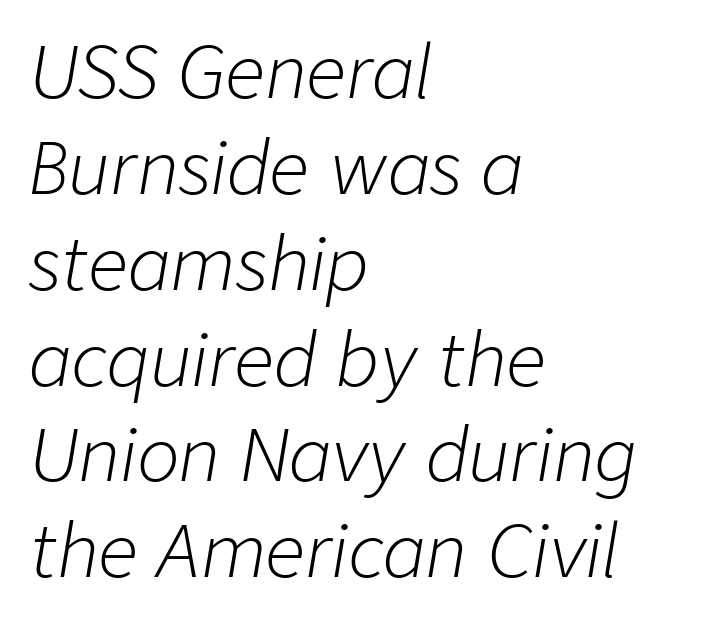
Q: Is the text bold? A: No.
Q: Is the text italic (slanted)? A: Yes, it leans right by about 9 degrees.
Q: Is the text underlined? A: No.
Q: How is the paragraph aligned? A: Left-aligned.
Q: Is the spacing between letters normal or unusually wide? A: Normal.
Q: Is the spacing between lines tight, normal or loose? A: Normal.
Q: Width (condensed, normal, or wide)? A: Normal.
Q: Stroke contrast? A: Low.
Q: x-height? A: Medium.
Q: Monospaced? A: No.
